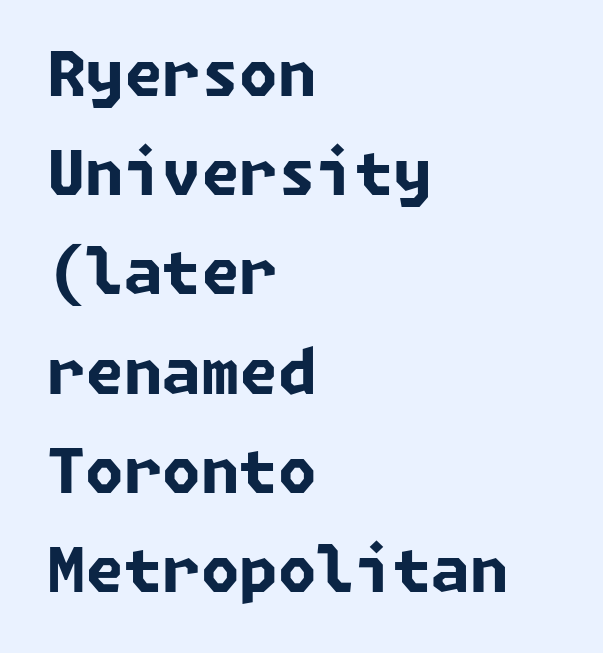
Rows of type keep a routine distance in the vertical direction. The rendering uses a bold face; every stroke is thick and dark. The paragraph shown leans on its left margin. No extra tracking has been applied to these lines. The designer went with a sans here, leaving each stem footless. Lines of text with bare space underneath.
